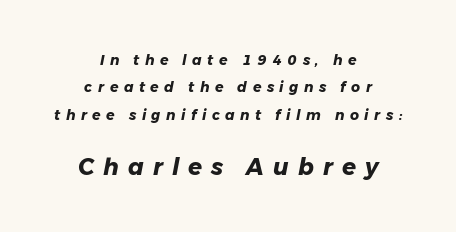
{"italic": "yes", "lean": "right", "slant_degrees": 11, "bold": "yes", "underline": "no", "align": "center", "line_spacing": "loose", "line_spacing_ratio": 1.96, "letter_spacing": "wide", "letter_spacing_em": 0.39, "larger_block": "second", "size_ratio": 1.64, "glyph_px": 23}
